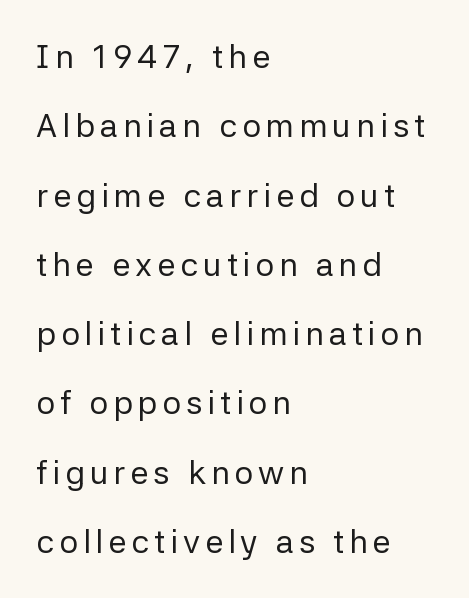
Q: Is the text bold? A: No.
Q: Is the text italic (slanted)? A: No, it is upright.
Q: Is the typeface a serif or a sans-serif typeface? A: Sans-serif.
Q: Is the text underlined? A: No.
Q: How is the paragraph aligned? A: Left-aligned.
Q: Is the spacing between lines tight, normal or loose? A: Loose.
Q: Width (condensed, normal, or wide)? A: Normal.
Q: Stroke contrast? A: Low.
Q: x-height? A: Medium.
Q: Monospaced? A: No.
